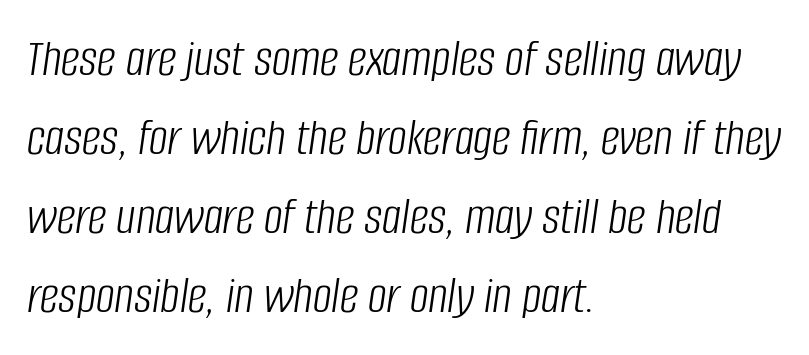
Q: Is the text bold? A: No.
Q: Is the text italic (slanted)? A: Yes, it leans right by about 8 degrees.
Q: Is the text underlined? A: No.
Q: How is the paragraph aligned? A: Left-aligned.
Q: Is the spacing between letters normal or unusually wide? A: Normal.
Q: Is the spacing between lines tight, normal or loose? A: Normal.
Q: Width (condensed, normal, or wide)? A: Condensed.
Q: Stroke contrast? A: Low.
Q: x-height? A: Large.
Q: Monospaced? A: No.
